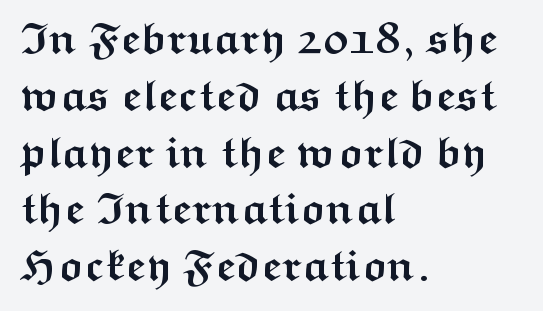
Q: Is the text bold? A: Yes.
Q: Is the text italic (slanted)? A: No, it is upright.
Q: Is the typeface a serif or a sans-serif typeface? A: Sans-serif.
Q: Is the text underlined? A: No.
Q: How is the paragraph aligned? A: Left-aligned.
Q: Is the spacing between letters normal or unusually wide? A: Normal.
Q: Is the spacing between lines tight, normal or loose? A: Normal.
Q: Width (condensed, normal, or wide)? A: Wide.
Q: Stroke contrast? A: Medium.
Q: x-height? A: Medium.
Q: Monospaced? A: No.
